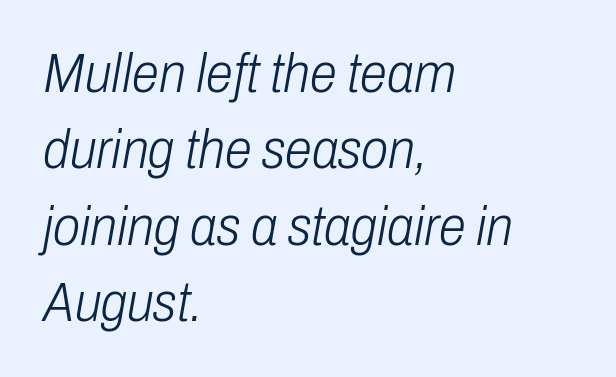
Q: Is the text bold? A: No.
Q: Is the text italic (slanted)? A: Yes, it leans right by about 10 degrees.
Q: Is the text underlined? A: No.
Q: How is the paragraph aligned? A: Left-aligned.
Q: Is the spacing between letters normal or unusually wide? A: Normal.
Q: Is the spacing between lines tight, normal or loose? A: Normal.
Q: Width (condensed, normal, or wide)? A: Condensed.
Q: Stroke contrast? A: Low.
Q: x-height? A: Medium.
Q: Monospaced? A: No.
